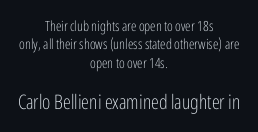
The paragraph shown floats in the horizontal middle. Ordinary non-slanted type is in use. The passage shown stacks its lines at a standard gap. Letter spacing: default. Visually, the bottom section dominates because its glyphs are scaled up. Heft: none added — not bold.
